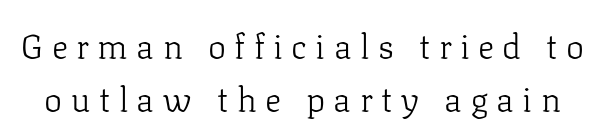
Q: Is the text bold? A: No.
Q: Is the text italic (slanted)? A: No, it is upright.
Q: Is the typeface a serif or a sans-serif typeface? A: Serif.
Q: Is the text underlined? A: No.
Q: Is the spacing between letters normal or unusually wide? A: Unusually wide.
Q: Is the spacing between lines tight, normal or loose? A: Normal.
Q: Width (condensed, normal, or wide)? A: Normal.
Q: Stroke contrast? A: Low.
Q: x-height? A: Medium.
Q: Monospaced? A: No.
